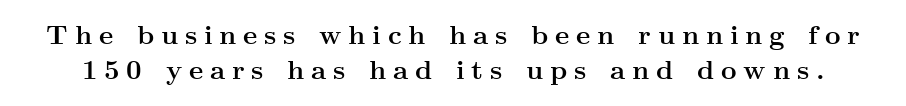
The image shows 27 px bold type, upright; set normal line spacing (1.29x), unusually wide letter spacing (+0.25 em), not underlined.
